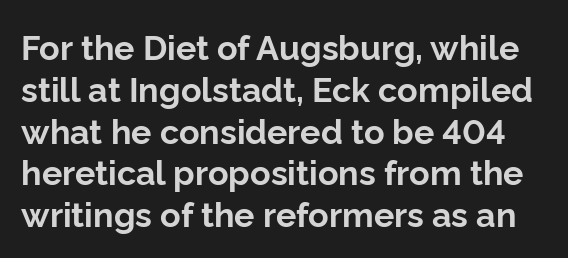
{"serif": "no", "italic": "no", "bold": "yes", "weight": "bold", "width": "normal", "stroke_contrast": "low", "x_height": "medium", "monospaced": "no", "underline": "no", "line_spacing_ratio": 1.23, "letter_spacing": "normal", "letter_spacing_em": 0.0, "glyph_px": 34}
